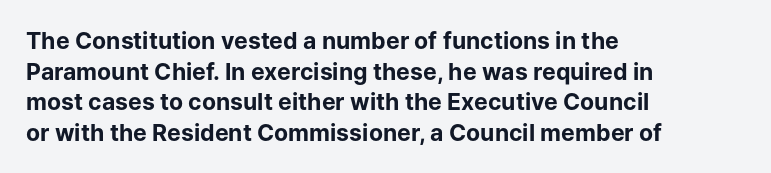
Nobody touched the tracking dial on this one. Heft: maximum for text — a bold. The rendering anchors every line to the left-hand side. The line-height multiplier appears to be the usual default.
